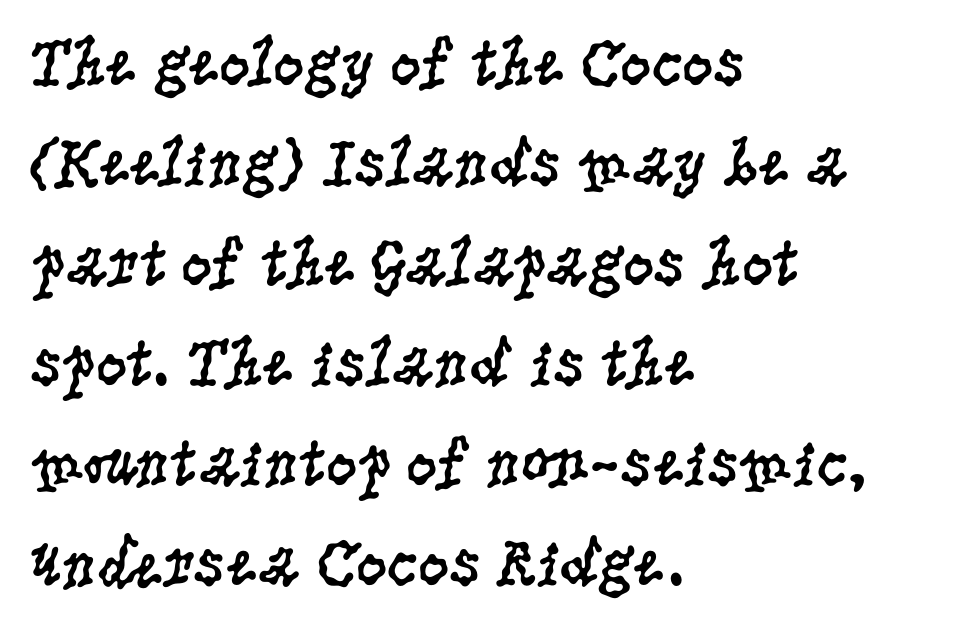
Examine the stroke ends and you'll spot serifs. The rag falls on the right side of this text block. Proportional: the letters do not fall into vertical columns. Is there much room between lines? A standard amount, neither cramped nor airy.
